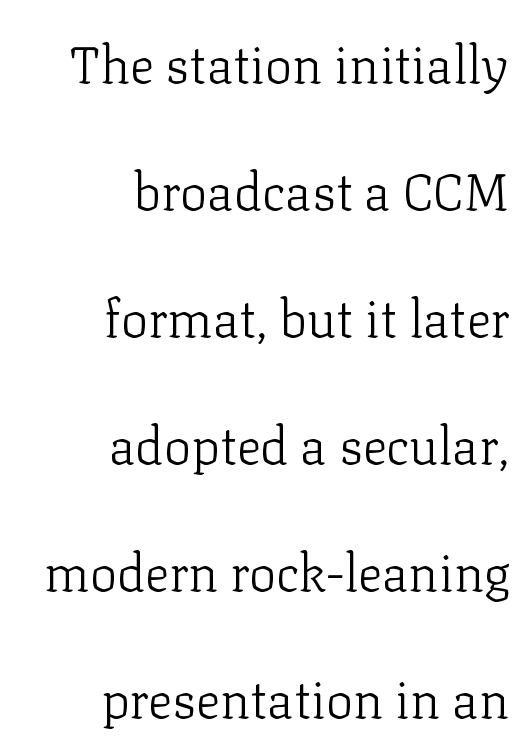
No chunkiness to these letters — they're not bold. Nobody touched the tracking dial on this one. Which margin do the lines hug? The right one — the left edge is uneven. The strip under each line holds only bare page. Rendered with straight, roman letterforms. Leading: increased.
